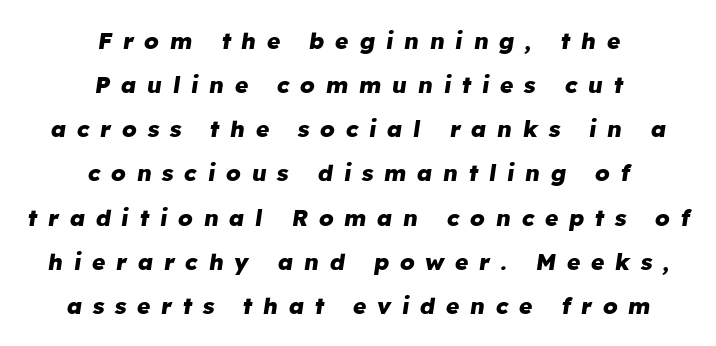
The tracking jumps out immediately: characters are airy and widely separated. Compared with typical paragraphs, the rows here are farther apart. The font is running at its bold setting. Both edges are ragged and mirror each other, which tells us the setting is centered.
